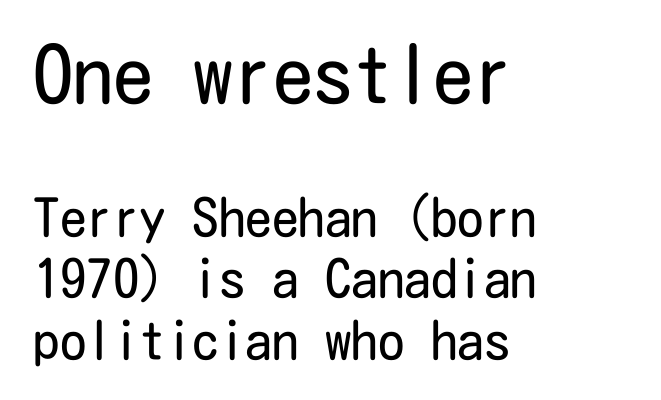
{"serif": "no", "italic": "no", "bold": "no", "weight": "regular", "width": "condensed", "stroke_contrast": "low", "x_height": "medium", "underline": "no", "align": "left", "line_spacing_ratio": 1.16, "letter_spacing": "normal", "letter_spacing_em": 0.0, "larger_block": "first", "size_ratio": 1.51, "glyph_px": 80}
